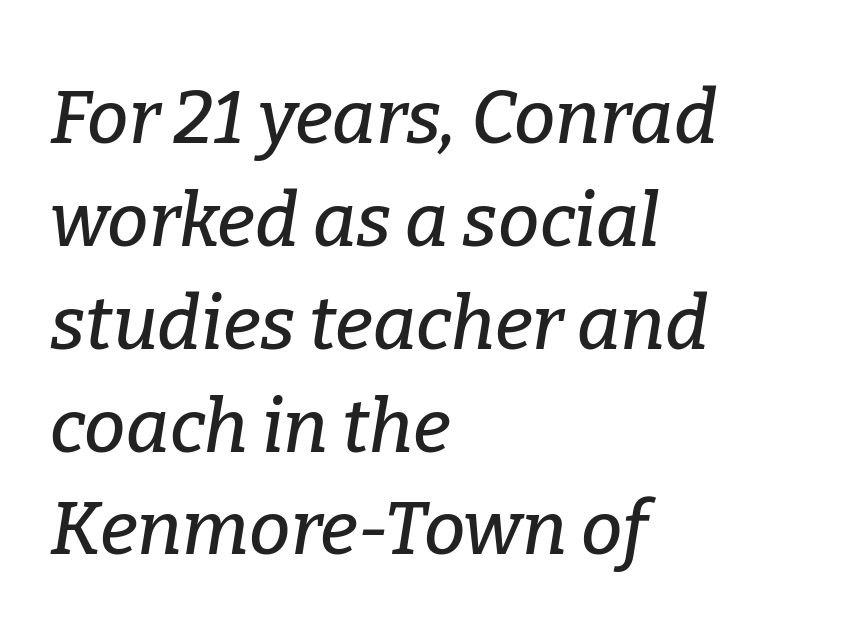
Between one letter and the next there's only the usual sliver of space. This block has exactly the height ordinary leading produces. The passage shown is typeset with a serif family. This sample is left-justified, so line endings fall wherever the words run out.
